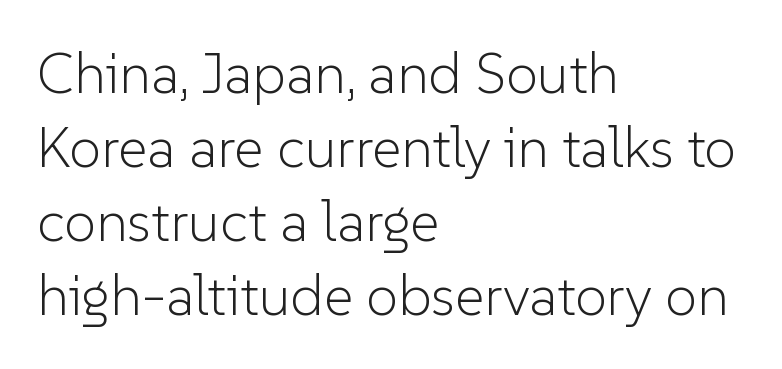
{"serif": "no", "italic": "no", "bold": "no", "weight": "light", "width": "normal", "stroke_contrast": "low", "x_height": "medium", "monospaced": "no", "underline": "no", "align": "left", "line_spacing": "normal", "line_spacing_ratio": 1.3, "letter_spacing": "normal", "letter_spacing_em": 0.0, "glyph_px": 57}
